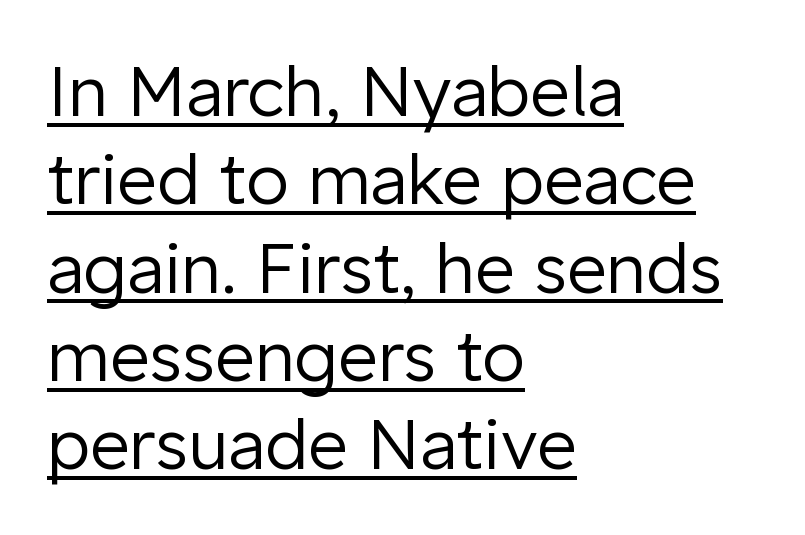
Q: Is the text bold? A: No.
Q: Is the text italic (slanted)? A: No, it is upright.
Q: Is the typeface a serif or a sans-serif typeface? A: Sans-serif.
Q: Is the text underlined? A: Yes.
Q: How is the paragraph aligned? A: Left-aligned.
Q: Is the spacing between letters normal or unusually wide? A: Normal.
Q: Is the spacing between lines tight, normal or loose? A: Normal.
Q: Width (condensed, normal, or wide)? A: Normal.
Q: Stroke contrast? A: Low.
Q: x-height? A: Medium.
Q: Monospaced? A: No.
